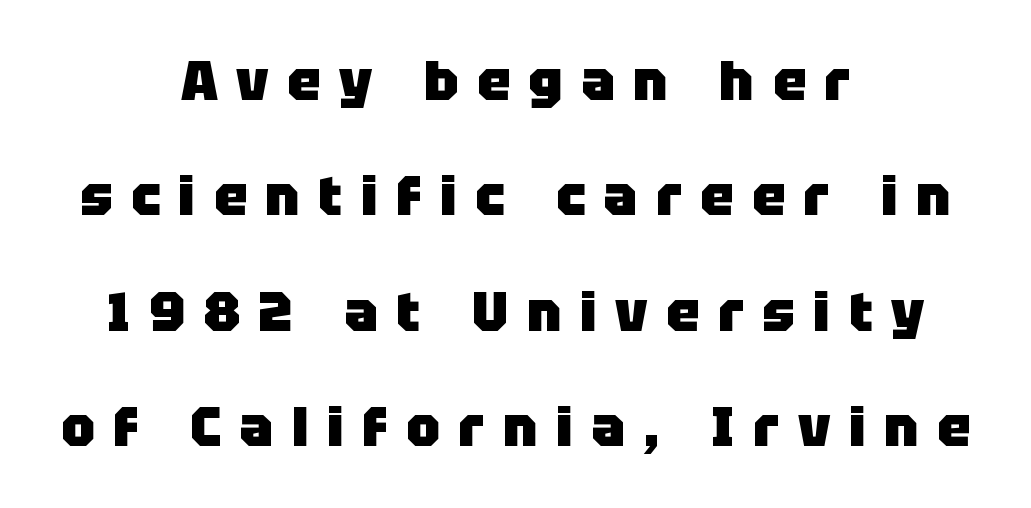
You can tell from the bare stems that sans-serif type was used. The strokes are fattened all the way to bold. Tracking value appears strongly positive — letters spread wide. Spacing verdict: proportional, widths tailored to each character. This sample trades compactness for vertical openness between lines.
